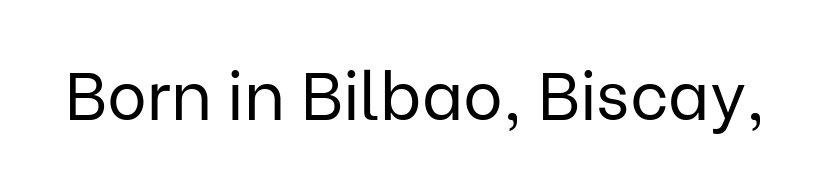
Q: Is the text bold? A: No.
Q: Is the text italic (slanted)? A: No, it is upright.
Q: Is the typeface a serif or a sans-serif typeface? A: Sans-serif.
Q: Is the text underlined? A: No.
Q: Is the spacing between letters normal or unusually wide? A: Normal.
Q: Width (condensed, normal, or wide)? A: Normal.
Q: Stroke contrast? A: Low.
Q: x-height? A: Medium.
Q: Monospaced? A: No.
